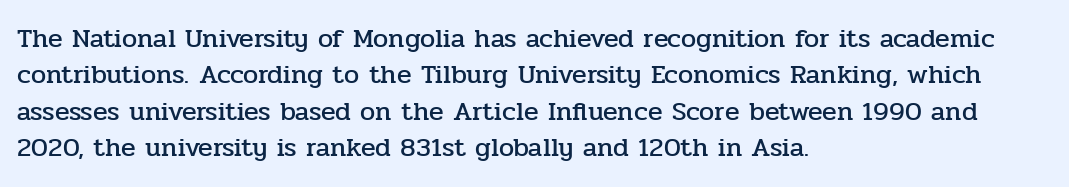
{"italic": "no", "underline": "no", "align": "left", "line_spacing": "normal", "line_spacing_ratio": 1.35, "letter_spacing": "normal", "letter_spacing_em": 0.0, "glyph_px": 27}
